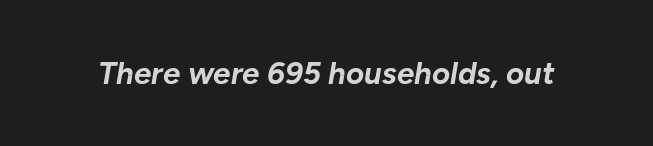
The image shows 31 px bold type, italic (leaning right); set normal letter spacing, not underlined; low stroke contrast and a medium x-height.
